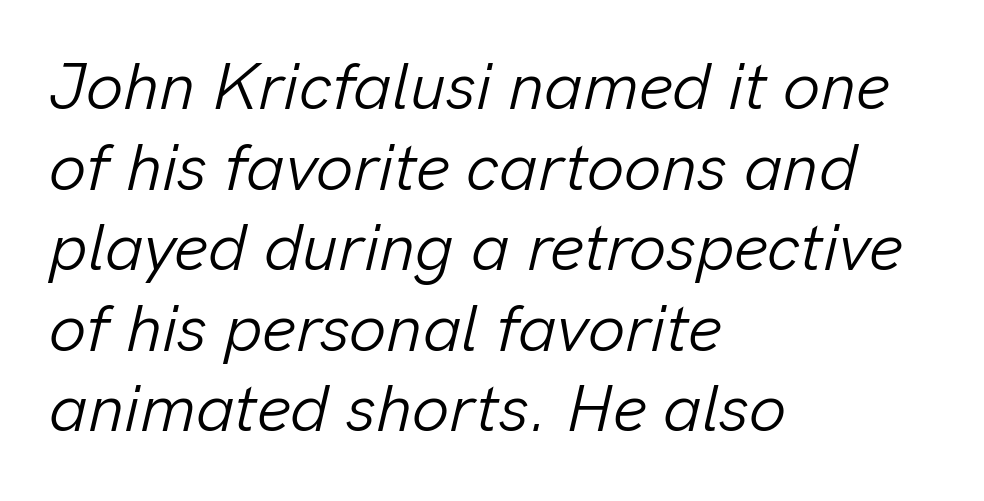
Q: Is the text bold? A: No.
Q: Is the text italic (slanted)? A: Yes, it leans right by about 13 degrees.
Q: Is the text underlined? A: No.
Q: How is the paragraph aligned? A: Left-aligned.
Q: Is the spacing between letters normal or unusually wide? A: Normal.
Q: Width (condensed, normal, or wide)? A: Normal.
Q: Stroke contrast? A: Low.
Q: x-height? A: Medium.
Q: Monospaced? A: No.
